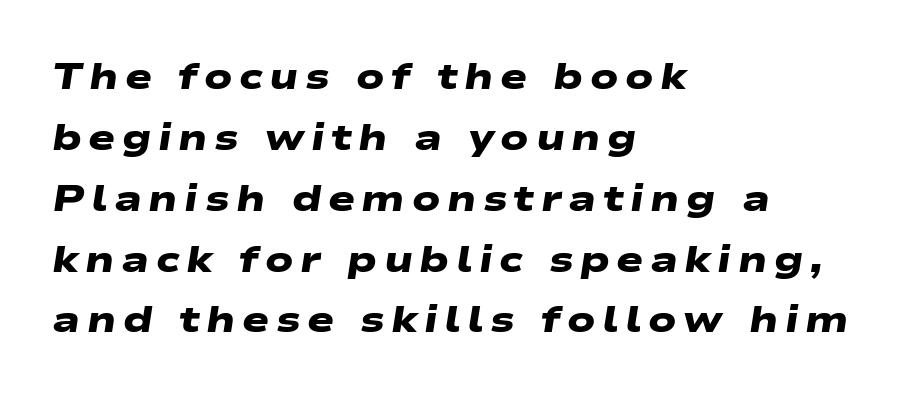
Q: Is the text bold? A: Yes.
Q: Is the typeface a serif or a sans-serif typeface? A: Sans-serif.
Q: Is the text underlined? A: No.
Q: How is the paragraph aligned? A: Left-aligned.
Q: Is the spacing between lines tight, normal or loose? A: Normal.
Q: Width (condensed, normal, or wide)? A: Wide.
Q: Stroke contrast? A: Low.
Q: x-height? A: Medium.
Q: Monospaced? A: No.
